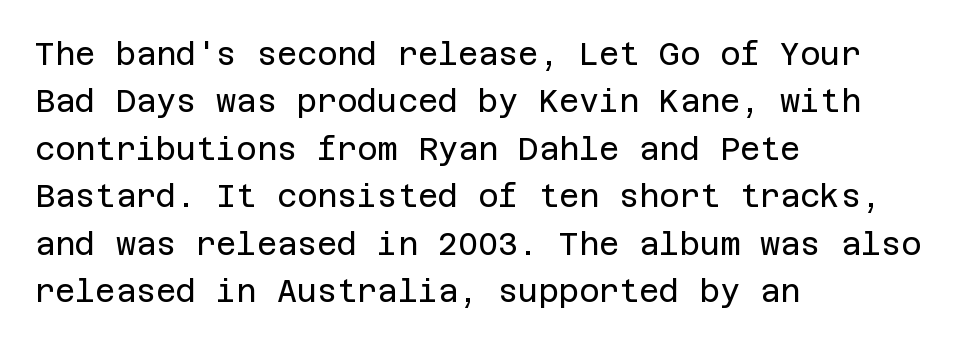
Type without underlining. This is the regular roman posture of the typeface. Serif or sans? Sans — the stroke terminals are bare. Compared with a typical body face, this is equally light or lighter still. Layout note: lines flush left.
